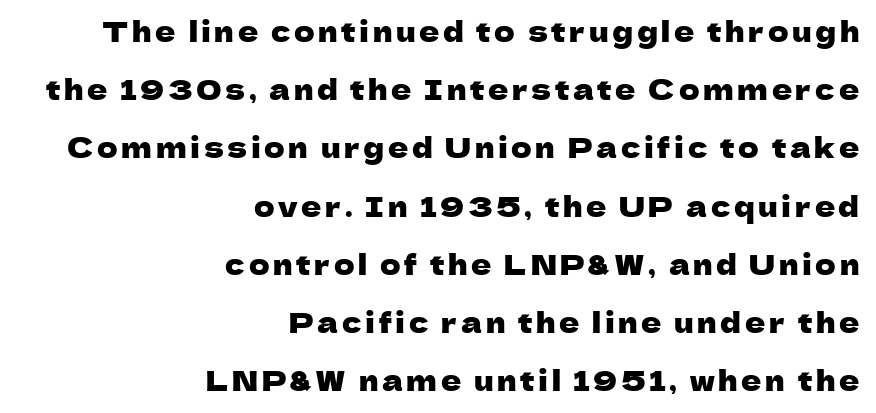
{"serif": "no", "italic": "no", "width": "normal", "stroke_contrast": "low", "x_height": "medium", "monospaced": "no", "underline": "no", "align": "right", "line_spacing": "loose", "line_spacing_ratio": 2.08, "glyph_px": 28}
